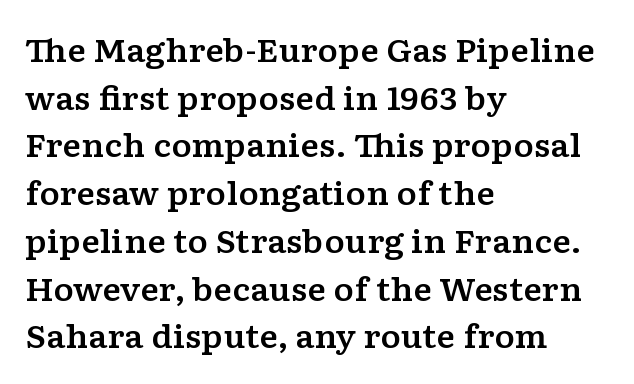
A typesetter would mark this as roman, not italic. The passage shown is typed in a proportional face where columns would drift. Successive baselines arrive at the customary interval. The text was rendered using a seriffed face with decorative stroke endings.
